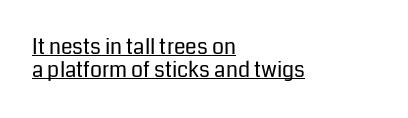
Q: Is the text bold? A: No.
Q: Is the text italic (slanted)? A: No, it is upright.
Q: Is the text underlined? A: Yes.
Q: How is the paragraph aligned? A: Left-aligned.
Q: Is the spacing between letters normal or unusually wide? A: Normal.
Q: Is the spacing between lines tight, normal or loose? A: Tight.
